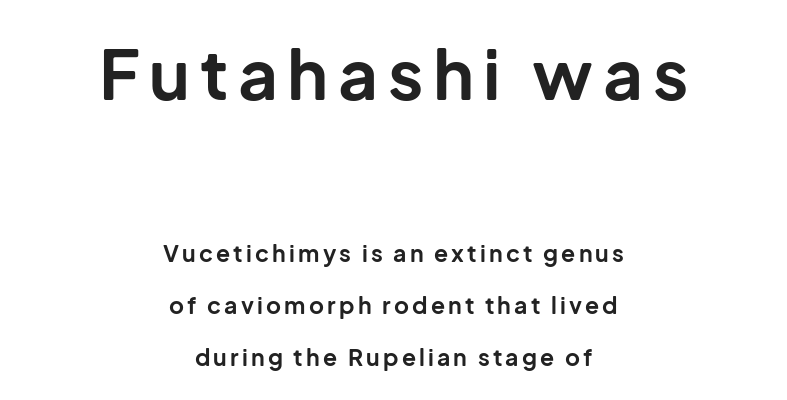
{"serif": "no", "italic": "no", "bold": "yes", "weight": "bold", "width": "normal", "stroke_contrast": "low", "x_height": "medium", "monospaced": "no", "underline": "no", "align": "center", "line_spacing": "loose", "line_spacing_ratio": 2.25, "larger_block": "first", "size_ratio": 3.0, "glyph_px": 69}
